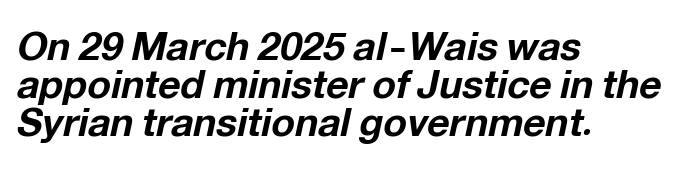
{"italic": "yes", "lean": "right", "slant_degrees": 12, "bold": "yes", "weight": "bold", "width": "normal", "stroke_contrast": "low", "x_height": "medium", "monospaced": "no", "underline": "no", "align": "left", "line_spacing": "tight", "line_spacing_ratio": 0.98, "letter_spacing": "normal", "letter_spacing_em": 0.0, "glyph_px": 39}
